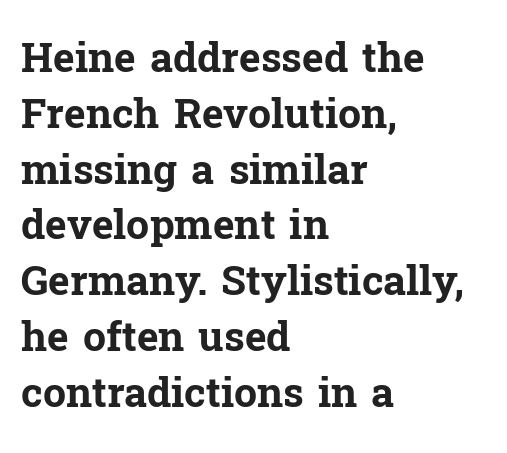
{"serif": "yes", "italic": "no", "bold": "yes", "weight": "bold", "width": "normal", "stroke_contrast": "low", "x_height": "medium", "monospaced": "no", "underline": "no", "align": "left", "line_spacing": "normal", "line_spacing_ratio": 1.36, "letter_spacing": "normal", "letter_spacing_em": 0.0, "glyph_px": 41}
